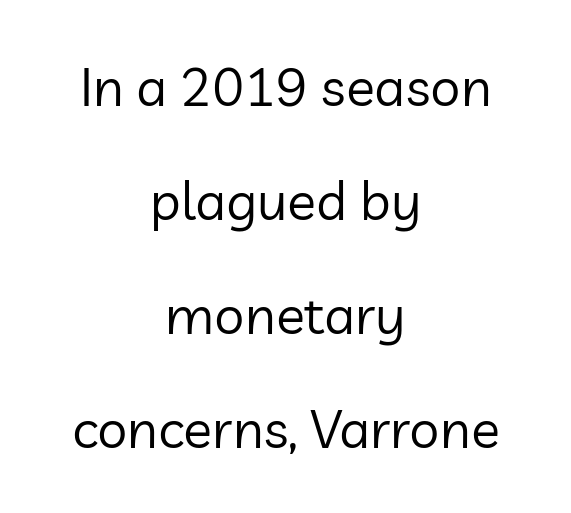
Q: Is the text bold? A: No.
Q: Is the text italic (slanted)? A: No, it is upright.
Q: Is the typeface a serif or a sans-serif typeface? A: Sans-serif.
Q: Is the text underlined? A: No.
Q: How is the paragraph aligned? A: Centered.
Q: Is the spacing between letters normal or unusually wide? A: Normal.
Q: Is the spacing between lines tight, normal or loose? A: Loose.
Q: Width (condensed, normal, or wide)? A: Normal.
Q: Stroke contrast? A: Low.
Q: x-height? A: Medium.
Q: Monospaced? A: No.
